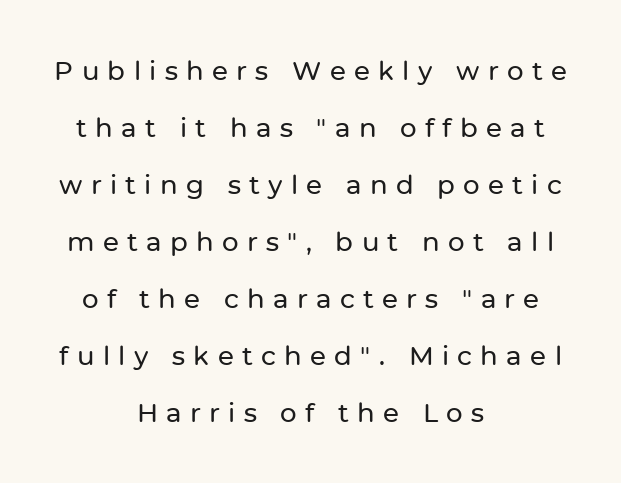
The image shows 26 px text type, upright; set centered, loose line spacing (2.19x), unusually wide letter spacing (+0.32 em), not underlined.
